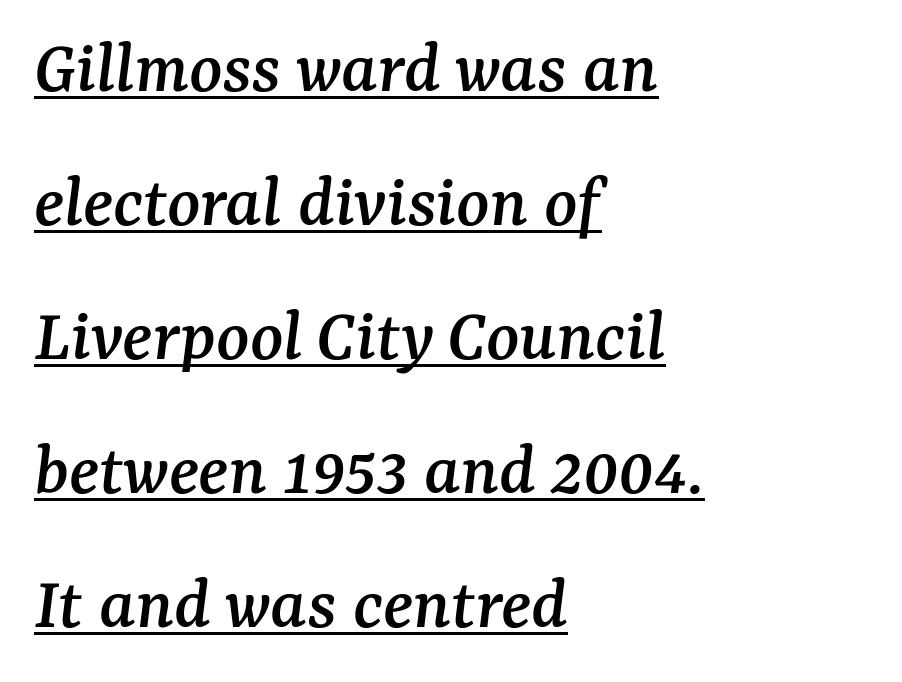
The font family rendered here belongs to the serif group. Does the lettering tilt? It does — this is italic. Students, observe the line beneath the letters — that is underlining. The ragged edge is on the right, which tells us the setting is flush left. Is this a fixed-width face? No — the glyphs have proportional, varying widths. Between one letter and the next there's only the usual sliver of space.
